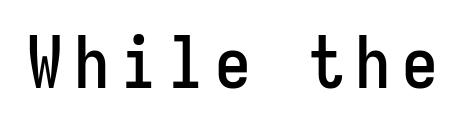
{"serif": "no", "italic": "no", "width": "condensed", "stroke_contrast": "low", "x_height": "medium", "monospaced": "yes", "underline": "no", "glyph_px": 71}
